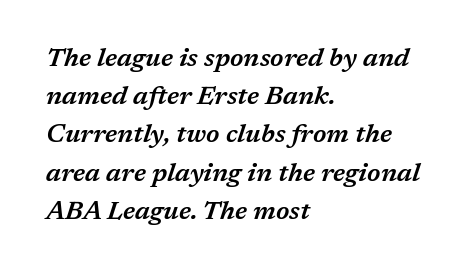
Q: Is the text bold? A: Semi-bold.
Q: Is the text italic (slanted)? A: Yes, it leans right by about 17 degrees.
Q: Is the text underlined? A: No.
Q: How is the paragraph aligned? A: Left-aligned.
Q: Is the spacing between letters normal or unusually wide? A: Normal.
Q: Is the spacing between lines tight, normal or loose? A: Normal.
